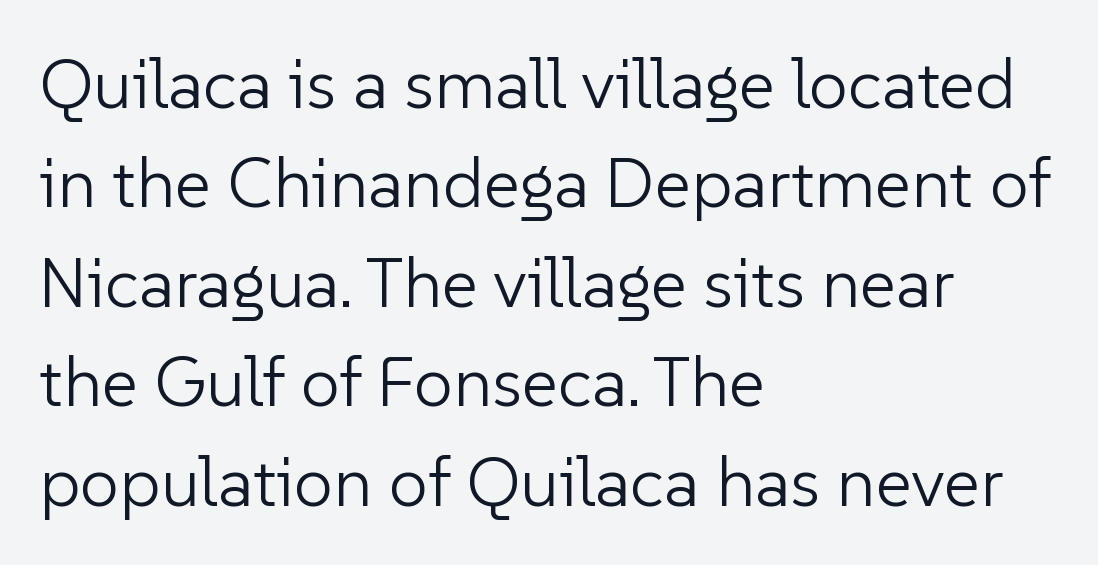
{"serif": "no", "italic": "no", "bold": "no", "weight": "light", "width": "normal", "stroke_contrast": "low", "x_height": "medium", "monospaced": "no", "underline": "no", "align": "left", "line_spacing": "normal", "line_spacing_ratio": 1.42, "letter_spacing": "normal", "letter_spacing_em": 0.0, "glyph_px": 70}
